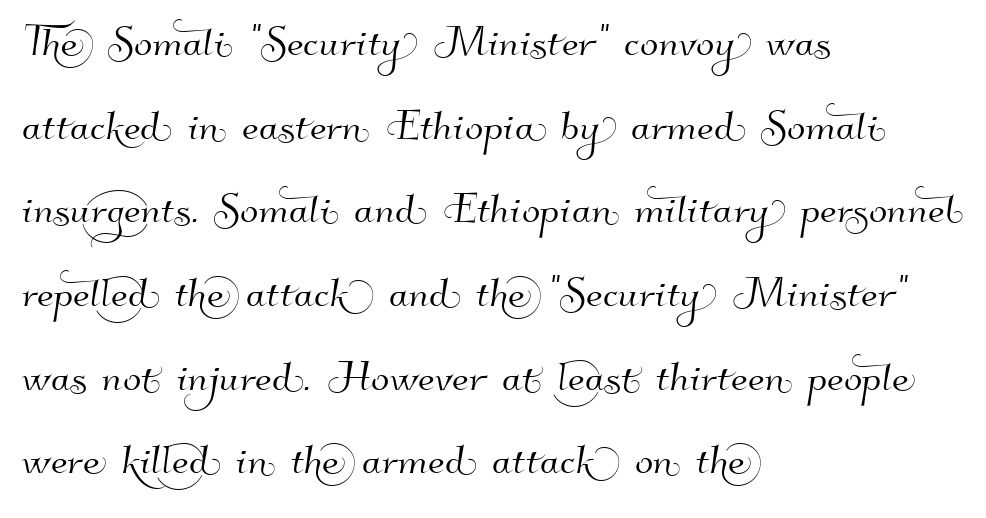
The image shows 54 px sans-serif type; set left-aligned, normal line spacing (1.55x), normal letter spacing, not underlined; high stroke contrast and a small x-height.
